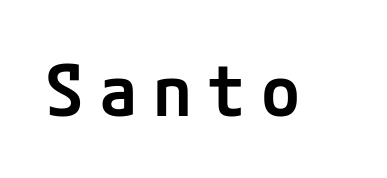
Q: Is the text bold? A: Semi-bold.
Q: Is the text italic (slanted)? A: No, it is upright.
Q: Is the typeface a serif or a sans-serif typeface? A: Sans-serif.
Q: Is the text underlined? A: No.
Q: Is the spacing between letters normal or unusually wide? A: Unusually wide.
Q: Width (condensed, normal, or wide)? A: Normal.
Q: Stroke contrast? A: Low.
Q: x-height? A: Medium.
